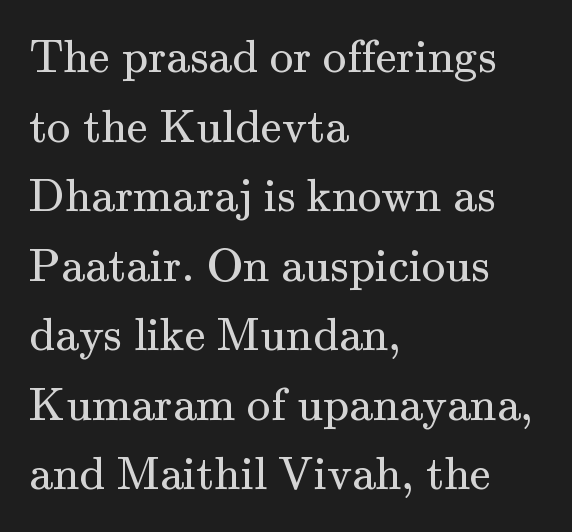
The baseline area is clear. Caption: face not bold, strokes unweighted. Which margin do the lines hug? The left one — the right edge is uneven. Regarding leading, the lines here are spaced in the standard way.
